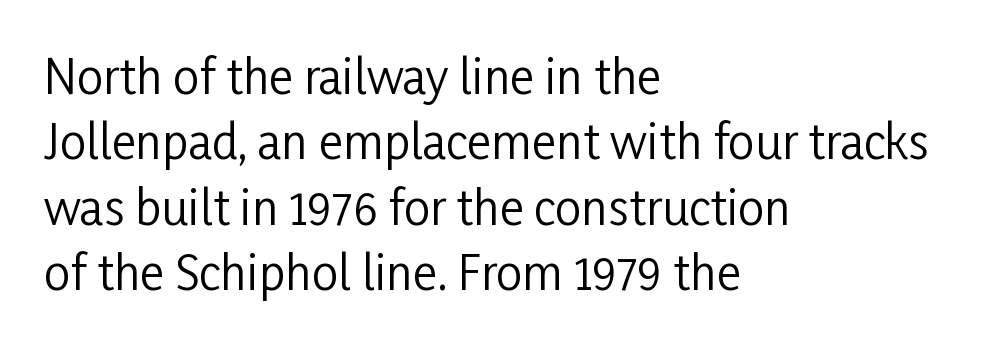
{"serif": "no", "italic": "no", "bold": "no", "weight": "regular", "width": "condensed", "stroke_contrast": "low", "x_height": "medium", "monospaced": "no", "underline": "no", "align": "left", "line_spacing": "normal", "line_spacing_ratio": 1.39, "letter_spacing": "normal", "letter_spacing_em": 0.0, "glyph_px": 47}
